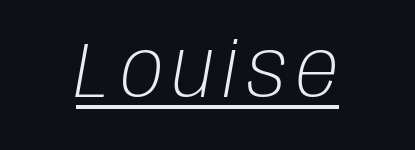
Does a line run under the words? Yes, clearly. Each stroke keeps to a modest, everyday thickness or less. Varying glyph widths throughout — classic text-font behaviour. Style check: oblique.
